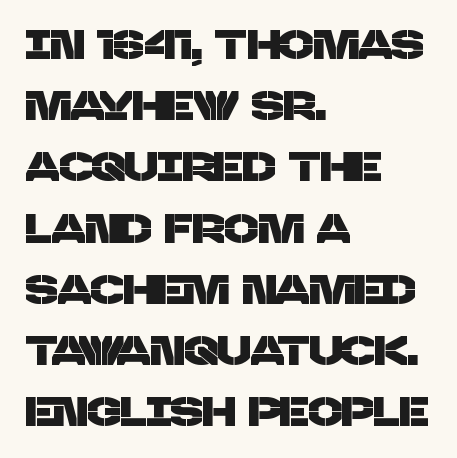
The image shows 40 px sans-serif type; set left-aligned, normal line spacing (1.53x), normal letter spacing, not underlined; low stroke contrast and a large x-height.
